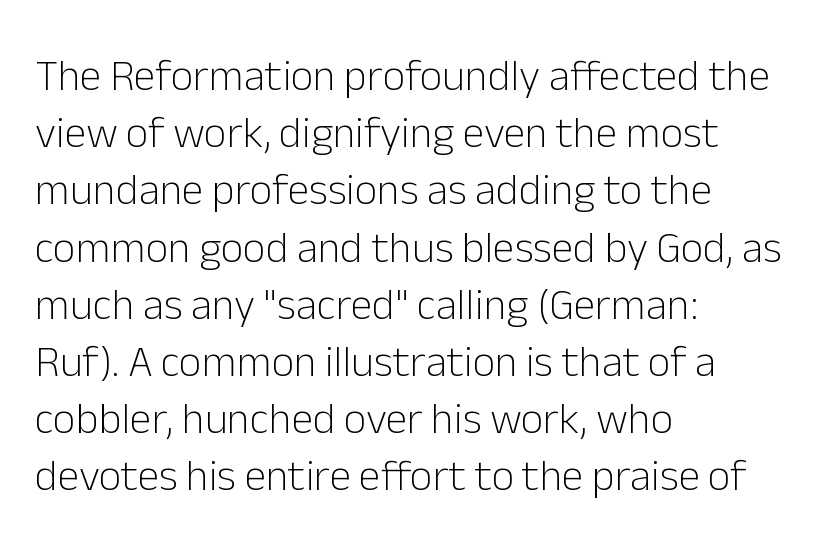
Q: Is the text bold? A: No.
Q: Is the text italic (slanted)? A: No, it is upright.
Q: Is the typeface a serif or a sans-serif typeface? A: Sans-serif.
Q: Is the text underlined? A: No.
Q: How is the paragraph aligned? A: Left-aligned.
Q: Is the spacing between letters normal or unusually wide? A: Normal.
Q: Is the spacing between lines tight, normal or loose? A: Normal.
Q: Width (condensed, normal, or wide)? A: Normal.
Q: Stroke contrast? A: Low.
Q: x-height? A: Medium.
Q: Monospaced? A: No.
